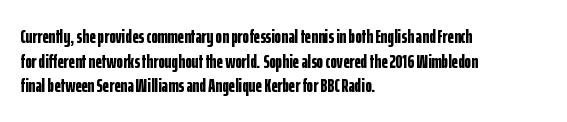
The image shows 20 px bold type, upright; set left-aligned, line spacing 1.23x, normal letter spacing, not underlined.
